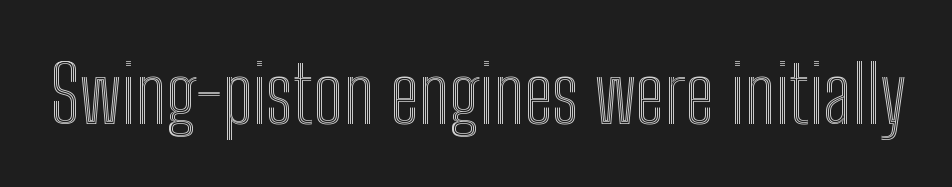
{"italic": "no", "width": "condensed", "x_height": "medium", "monospaced": "no", "underline": "no", "letter_spacing": "normal", "letter_spacing_em": 0.0, "glyph_px": 79}
